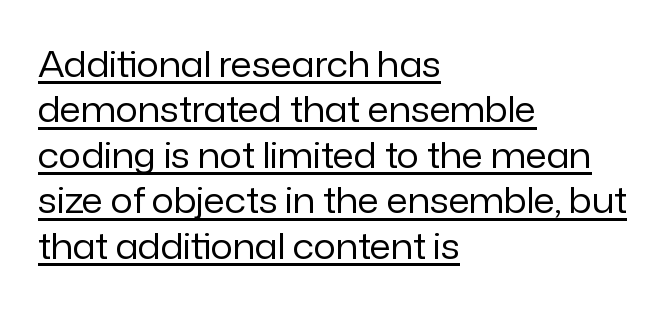
Q: Is the text bold? A: No.
Q: Is the text italic (slanted)? A: No, it is upright.
Q: Is the typeface a serif or a sans-serif typeface? A: Sans-serif.
Q: Is the text underlined? A: Yes.
Q: How is the paragraph aligned? A: Left-aligned.
Q: Is the spacing between letters normal or unusually wide? A: Normal.
Q: Is the spacing between lines tight, normal or loose? A: Normal.
Q: Width (condensed, normal, or wide)? A: Normal.
Q: Stroke contrast? A: Low.
Q: x-height? A: Medium.
Q: Monospaced? A: No.
